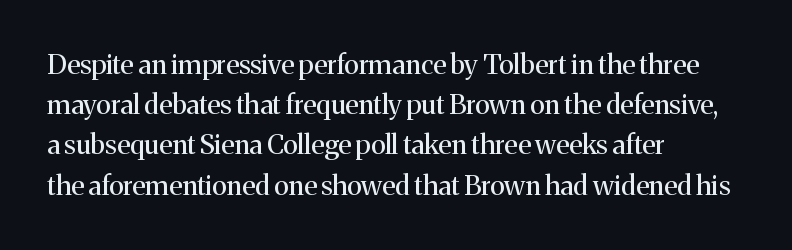
{"italic": "no", "bold": "no", "underline": "no", "align": "left", "line_spacing": "normal", "line_spacing_ratio": 1.49, "letter_spacing": "normal", "letter_spacing_em": 0.0, "glyph_px": 27}
